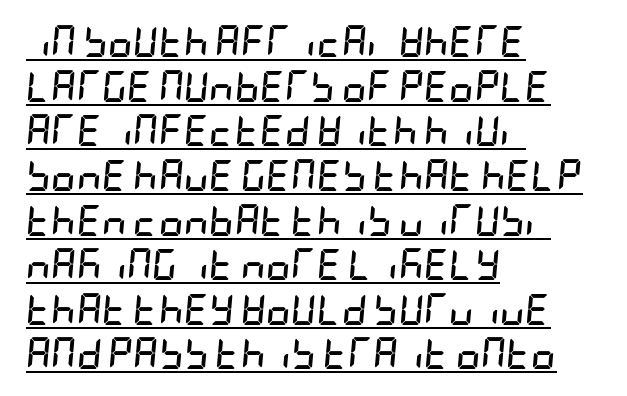
The designer left line spacing at the default. Reading down the block, your eye returns to a fixed left position each line. Words appear dense and cohesive because spacing is normal. You'd pick this weight for a headline — it's a proper bold. The face used here has a pronounced slope to its letters.
